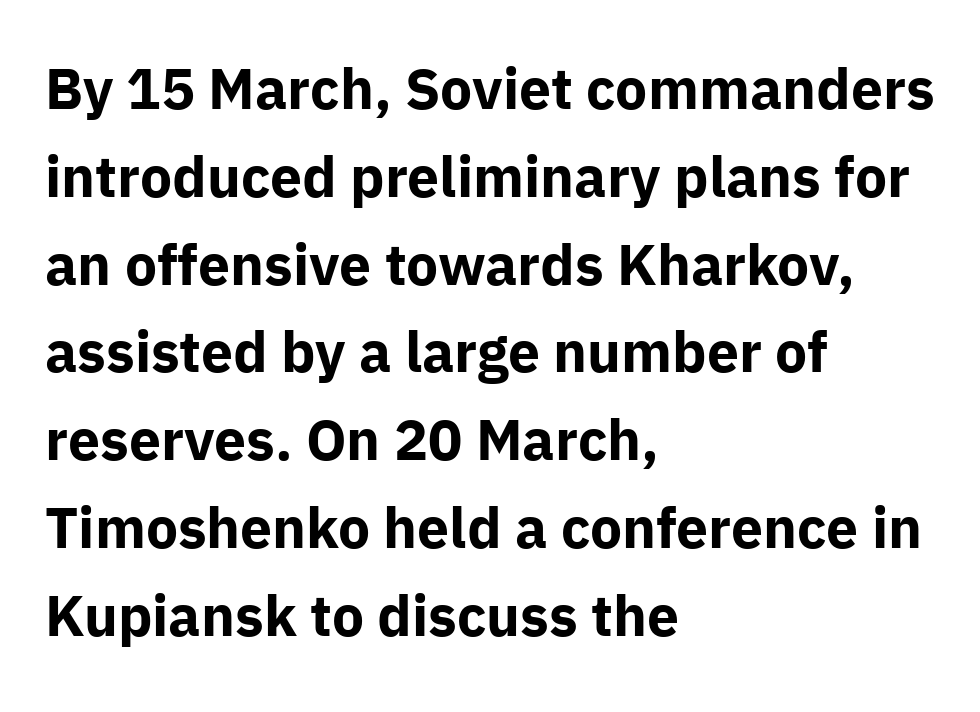
{"serif": "no", "italic": "no", "bold": "yes", "weight": "bold", "width": "normal", "stroke_contrast": "low", "x_height": "medium", "monospaced": "no", "underline": "no", "align": "left", "line_spacing": "normal", "line_spacing_ratio": 1.54, "letter_spacing": "normal", "letter_spacing_em": 0.0, "glyph_px": 57}
